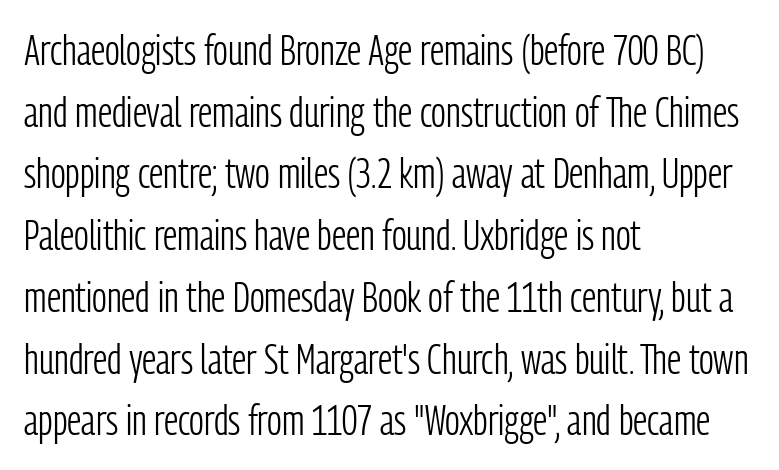
The image shows 42 px light, condensed sans-serif type, upright; set left-aligned, normal line spacing (1.47x), normal letter spacing, not underlined; low stroke contrast and a medium x-height.
